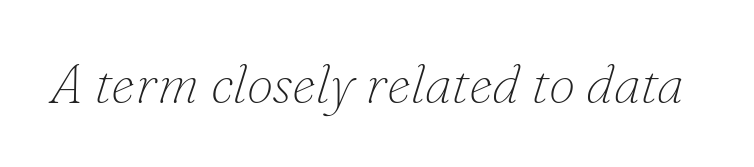
The space beneath each line is pristine and unruled. Here the glyphs are tracked normally, forming tight word shapes. Think of a printed novel: that variable character pitch is what you see here. This sample uses an oblique cut, with every glyph tilted off the vertical. This is not heavy type; no bold has been used. In terms of letterform style, serifs are clearly present.
